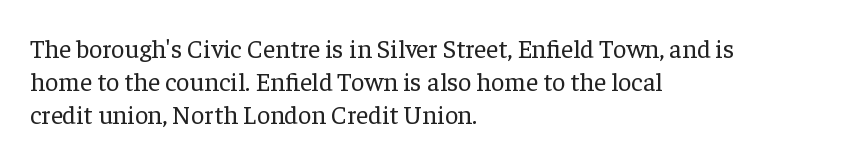
Q: Is the text bold? A: No.
Q: Is the text italic (slanted)? A: No, it is upright.
Q: Is the text underlined? A: No.
Q: How is the paragraph aligned? A: Left-aligned.
Q: Is the spacing between letters normal or unusually wide? A: Normal.
Q: Is the spacing between lines tight, normal or loose? A: Normal.
